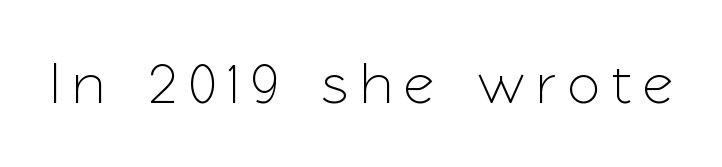
Spacing between characters has been opened up far beyond the box default. Varying glyph widths throughout — classic text-font behaviour. Font category for this specimen: sans-serif. The words here are not underlined. Style check: upright.
